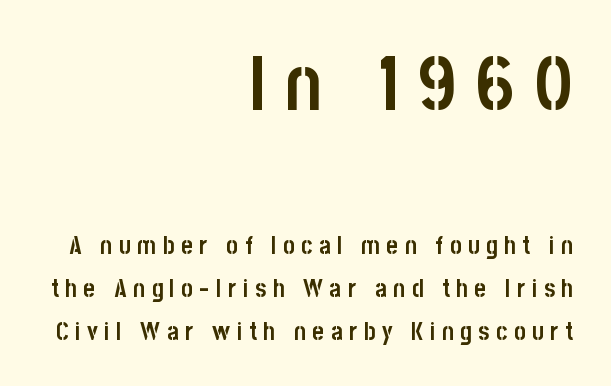
Short note: letters widely spaced. These words are printed bold, with thick strokes throughout. A flush-right, rag-left setting is used for this passage. Do the characters align in a grid? No, the font is proportional. The baseline area is clear.
